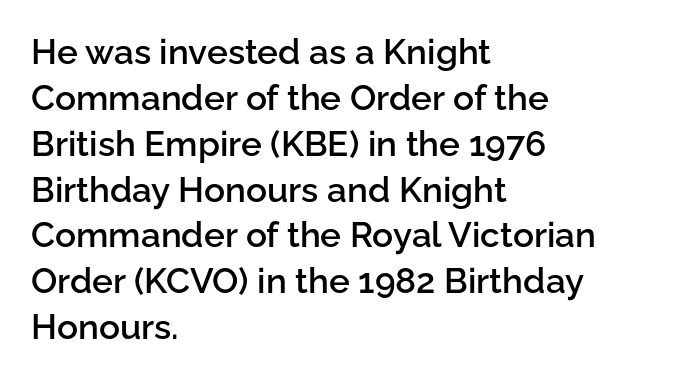
The image shows 35 px semibold sans-serif type, upright; set left-aligned, normal line spacing (1.31x), normal letter spacing, not underlined; low stroke contrast and a medium x-height.
